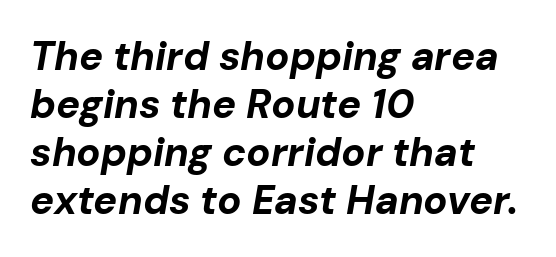
{"italic": "yes", "lean": "right", "slant_degrees": 10, "bold": "yes", "weight": "bold", "width": "normal", "stroke_contrast": "low", "x_height": "medium", "monospaced": "no", "underline": "no", "align": "left", "line_spacing_ratio": 1.2, "letter_spacing": "normal", "letter_spacing_em": 0.0, "glyph_px": 40}
